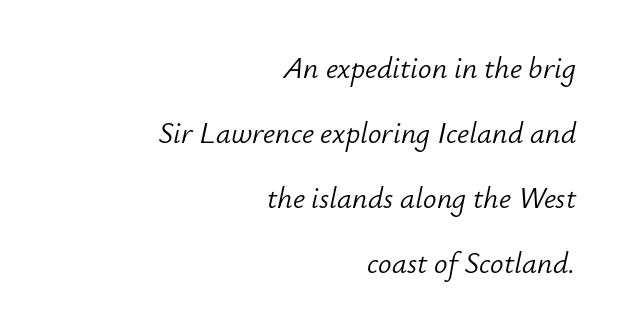
Q: Is the text bold? A: No.
Q: Is the text italic (slanted)? A: Yes, it leans right by about 12 degrees.
Q: Is the text underlined? A: No.
Q: How is the paragraph aligned? A: Right-aligned.
Q: Is the spacing between letters normal or unusually wide? A: Normal.
Q: Is the spacing between lines tight, normal or loose? A: Loose.
Q: Width (condensed, normal, or wide)? A: Normal.
Q: Stroke contrast? A: Low.
Q: x-height? A: Small.
Q: Monospaced? A: No.
